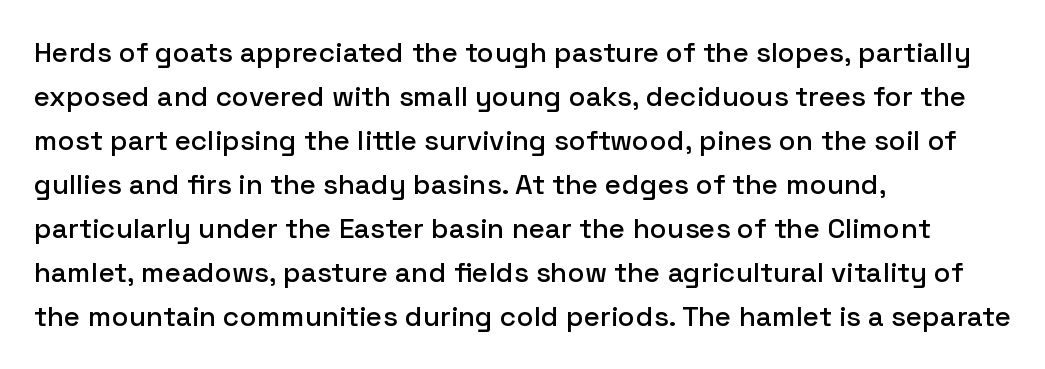
A typesetter would mark this as roman, not italic. The tracking reads as untouched default to a designer's eye. Compared with typical paragraphs, the rows here are spaced about the same. Examine the stroke ends and you'll find no serifs. Plain, unruled lines of type. The ragged edge is on the right, which tells us the setting is flush left.
